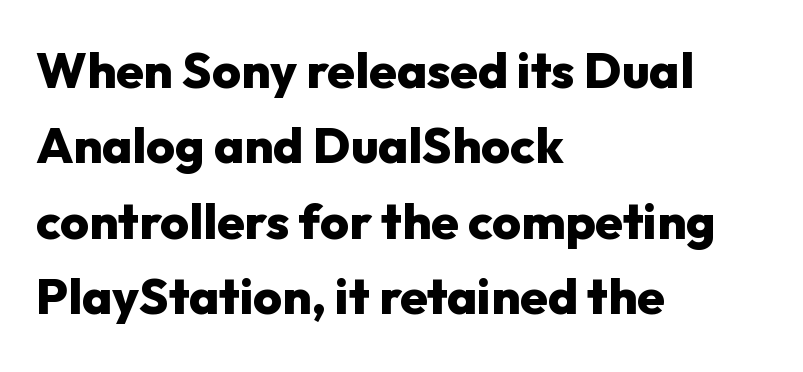
The image shows 50 px heavy sans-serif type, upright; set left-aligned, normal line spacing (1.51x), normal letter spacing, not underlined; low stroke contrast and a medium x-height.
